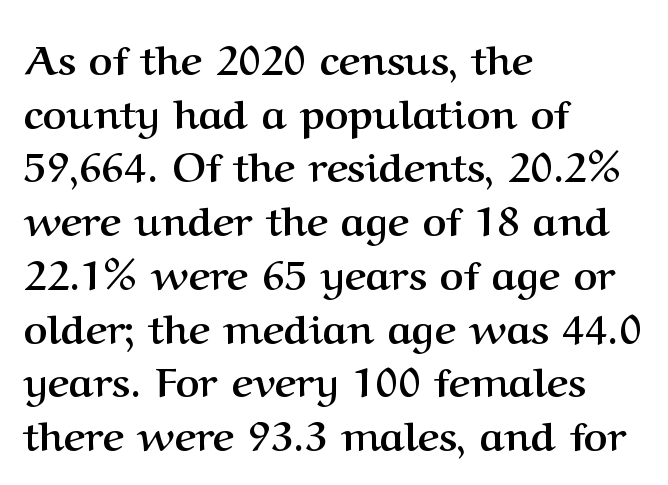
The image shows 41 px semibold serif type, upright; set left-aligned, normal line spacing (1.31x), normal letter spacing, not underlined; medium stroke contrast and a medium x-height.
